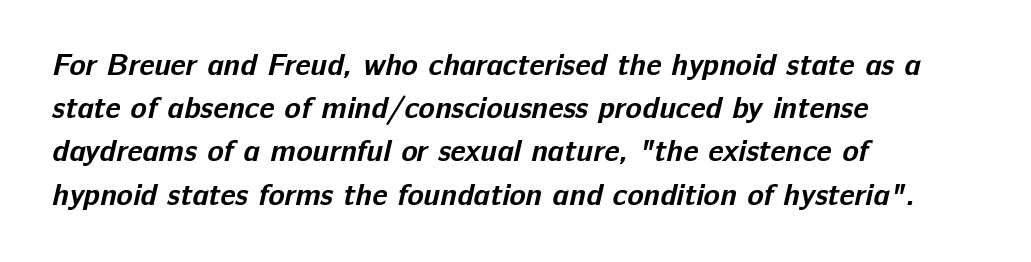
The image shows 30 px bold sans-serif type; set left-aligned, normal line spacing (1.44x), normal letter spacing, not underlined; low stroke contrast and a medium x-height.
